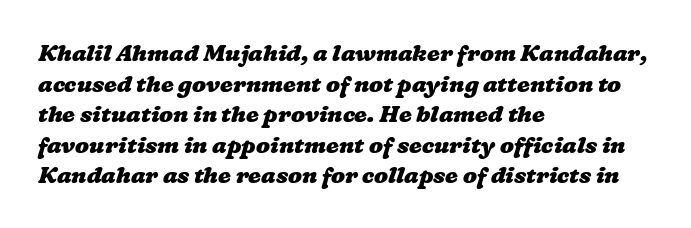
Q: Is the text bold? A: Yes.
Q: Is the text underlined? A: No.
Q: How is the paragraph aligned? A: Left-aligned.
Q: Is the spacing between letters normal or unusually wide? A: Normal.
Q: Is the spacing between lines tight, normal or loose? A: Normal.
